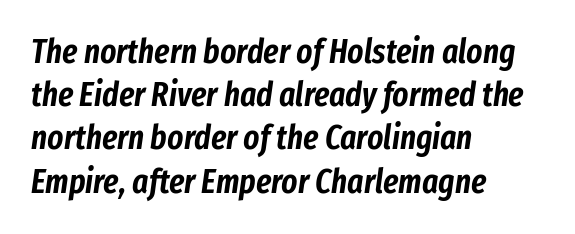
The image shows 34 px condensed type, italic (leaning right); set left-aligned, normal line spacing (1.27x), normal letter spacing, not underlined; low stroke contrast and a medium x-height.
